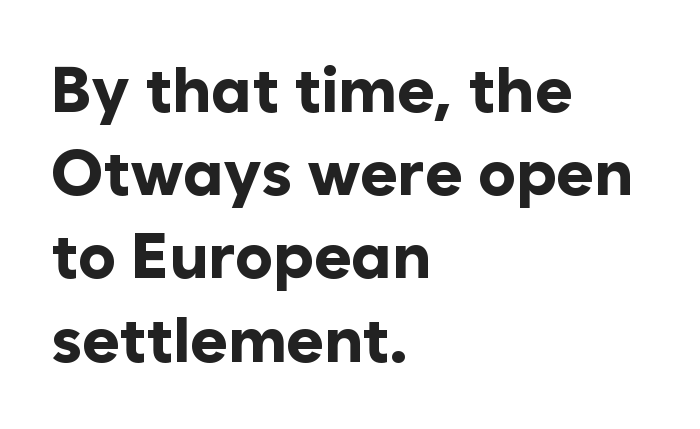
{"serif": "no", "italic": "no", "bold": "yes", "weight": "bold", "width": "normal", "stroke_contrast": "low", "x_height": "medium", "monospaced": "no", "underline": "no", "align": "left", "line_spacing": "normal", "line_spacing_ratio": 1.3, "letter_spacing": "normal", "letter_spacing_em": 0.0, "glyph_px": 64}
